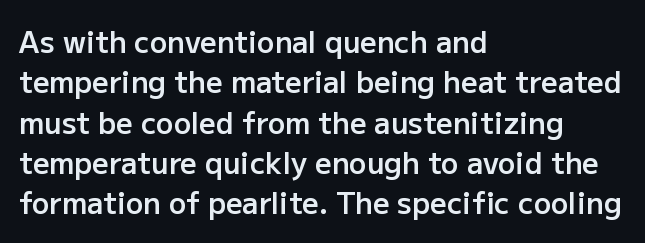
The image shows 29 px semibold sans-serif type, upright; set left-aligned, normal line spacing (1.39x), normal letter spacing, not underlined; low stroke contrast and a medium x-height.
